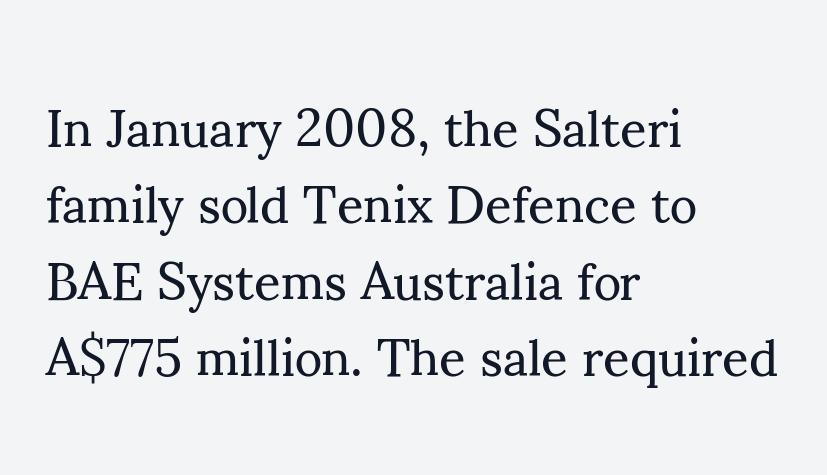
Q: Is the text bold? A: No.
Q: Is the text italic (slanted)? A: No, it is upright.
Q: Is the typeface a serif or a sans-serif typeface? A: Serif.
Q: Is the text underlined? A: No.
Q: How is the paragraph aligned? A: Left-aligned.
Q: Is the spacing between letters normal or unusually wide? A: Normal.
Q: Is the spacing between lines tight, normal or loose? A: Normal.
Q: Width (condensed, normal, or wide)? A: Normal.
Q: Stroke contrast? A: Medium.
Q: x-height? A: Small.
Q: Monospaced? A: No.
